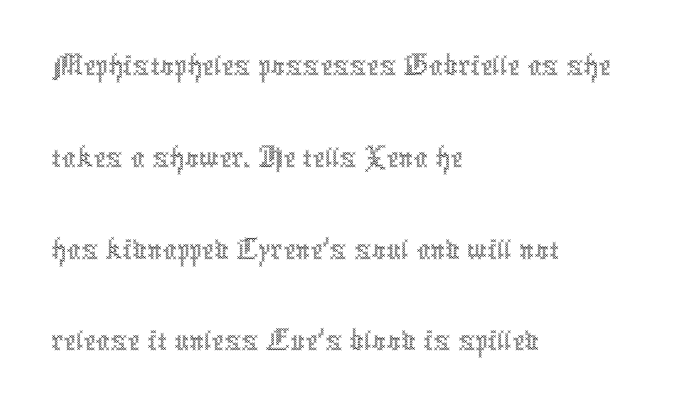
Q: Is the text bold? A: No.
Q: Is the text italic (slanted)? A: No, it is upright.
Q: Is the text underlined? A: No.
Q: How is the paragraph aligned? A: Left-aligned.
Q: Is the spacing between letters normal or unusually wide? A: Normal.
Q: Is the spacing between lines tight, normal or loose? A: Normal.
Q: Width (condensed, normal, or wide)? A: Condensed.
Q: x-height? A: Medium.
Q: Monospaced? A: No.
